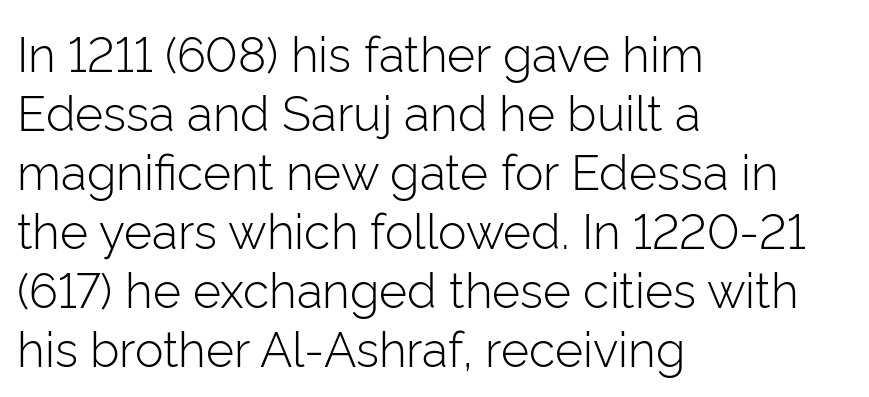
The image shows 48 px light sans-serif type, upright; set left-aligned, line spacing 1.23x, normal letter spacing, not underlined; low stroke contrast and a medium x-height.
